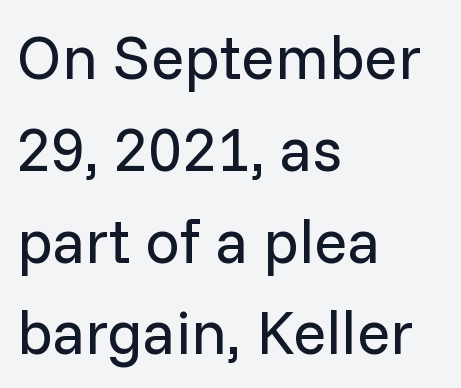
Q: Is the text bold? A: No.
Q: Is the text italic (slanted)? A: No, it is upright.
Q: Is the typeface a serif or a sans-serif typeface? A: Sans-serif.
Q: Is the text underlined? A: No.
Q: How is the paragraph aligned? A: Left-aligned.
Q: Is the spacing between letters normal or unusually wide? A: Normal.
Q: Is the spacing between lines tight, normal or loose? A: Normal.
Q: Width (condensed, normal, or wide)? A: Normal.
Q: Stroke contrast? A: Low.
Q: x-height? A: Medium.
Q: Monospaced? A: No.
